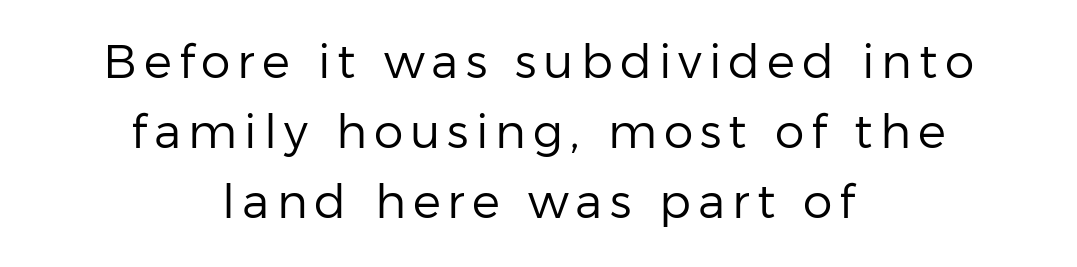
The image shows 47 px regular-weight sans-serif type, upright; set centered, normal line spacing (1.49x), not underlined; low stroke contrast and a medium x-height.
